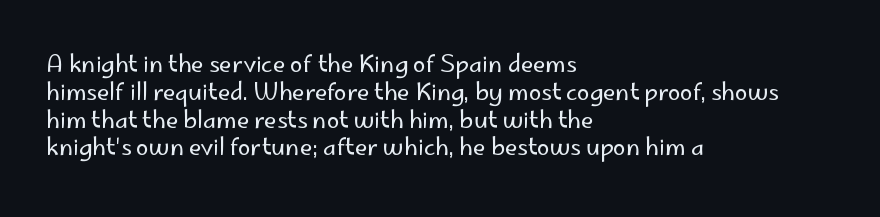
Q: Is the text bold? A: No.
Q: Is the text italic (slanted)? A: No, it is upright.
Q: Is the text underlined? A: No.
Q: How is the paragraph aligned? A: Left-aligned.
Q: Is the spacing between letters normal or unusually wide? A: Normal.
